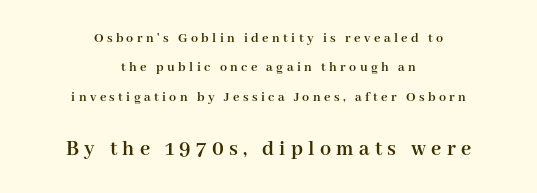
The image shows 22 px bold type, upright; set centered, loose line spacing (2.1x), unusually wide letter spacing (+0.24 em), not underlined; the second (bottom) block is 1.57x larger.
